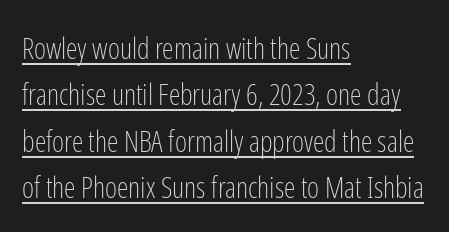
{"serif": "no", "italic": "no", "bold": "no", "weight": "light", "width": "condensed", "stroke_contrast": "low", "x_height": "medium", "monospaced": "no", "underline": "yes", "align": "left", "line_spacing": "normal", "line_spacing_ratio": 1.6, "letter_spacing": "normal", "letter_spacing_em": 0.0, "glyph_px": 29}
